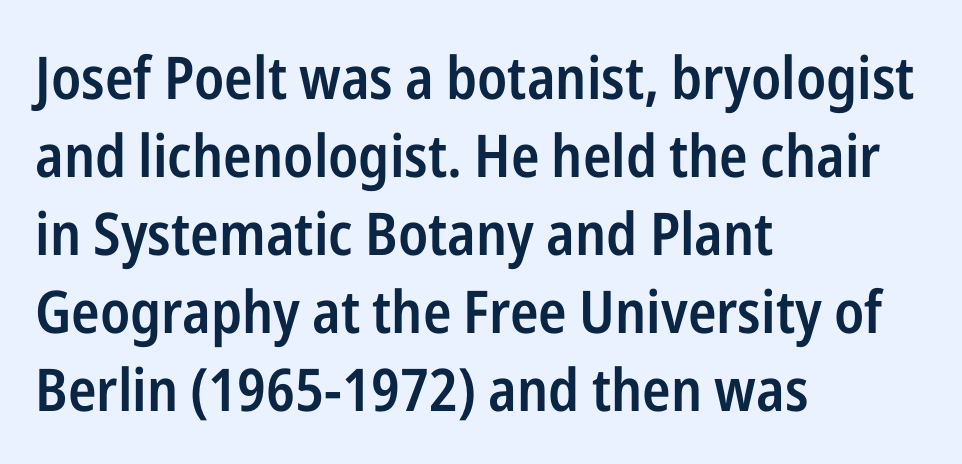
Q: Is the text bold? A: Semi-bold.
Q: Is the text italic (slanted)? A: No, it is upright.
Q: Is the typeface a serif or a sans-serif typeface? A: Sans-serif.
Q: Is the text underlined? A: No.
Q: How is the paragraph aligned? A: Left-aligned.
Q: Is the spacing between letters normal or unusually wide? A: Normal.
Q: Is the spacing between lines tight, normal or loose? A: Normal.
Q: Width (condensed, normal, or wide)? A: Condensed.
Q: Stroke contrast? A: Low.
Q: x-height? A: Medium.
Q: Monospaced? A: No.
